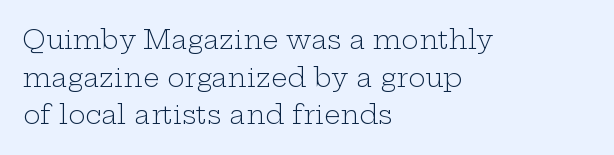
The image shows 26 px text type, upright; set left-aligned, normal line spacing (1.45x), normal letter spacing, not underlined.
